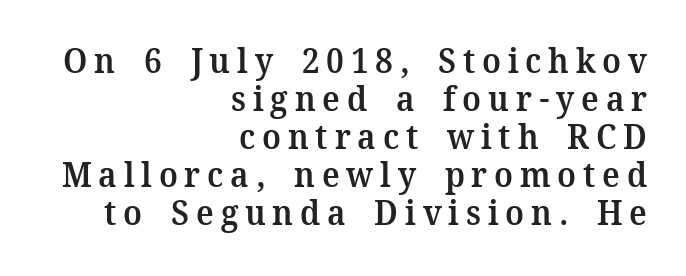
{"serif": "yes", "italic": "no", "bold": "semi", "weight": "semibold", "width": "normal", "stroke_contrast": "medium", "x_height": "medium", "monospaced": "no", "underline": "no", "align": "right", "line_spacing": "tight", "line_spacing_ratio": 1.12, "letter_spacing": "wide", "letter_spacing_em": 0.2, "glyph_px": 34}
